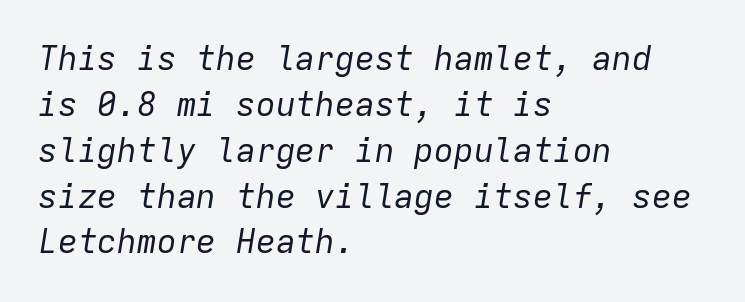
Clear beneath every line of the passage. This is oblique type, the kind used for emphasis or titles. One-word summary of the alignment: left. The face used here is rendered with its standard letterfit. Vertical stems look standard width or narrower in stroke. Horizontal bands of white between lines are of average thickness.
